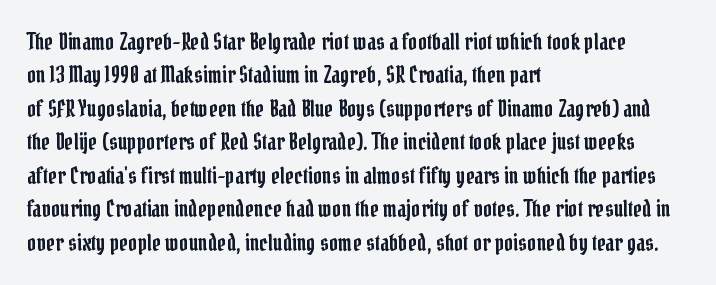
The image shows 22 px text type, upright; set left-aligned, normal line spacing (1.52x), normal letter spacing, not underlined.
